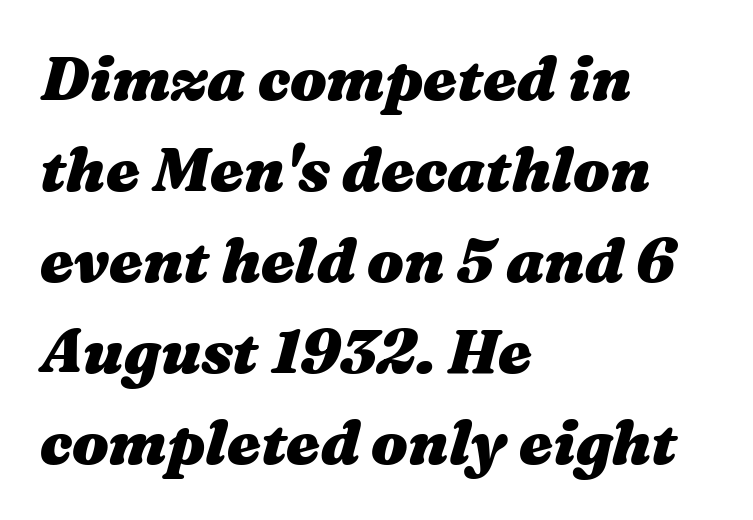
Q: Is the text bold? A: Yes.
Q: Is the text italic (slanted)? A: Yes, it leans right by about 16 degrees.
Q: Is the text underlined? A: No.
Q: How is the paragraph aligned? A: Left-aligned.
Q: Is the spacing between letters normal or unusually wide? A: Normal.
Q: Is the spacing between lines tight, normal or loose? A: Normal.
Q: Width (condensed, normal, or wide)? A: Wide.
Q: Stroke contrast? A: Medium.
Q: x-height? A: Medium.
Q: Monospaced? A: No.
